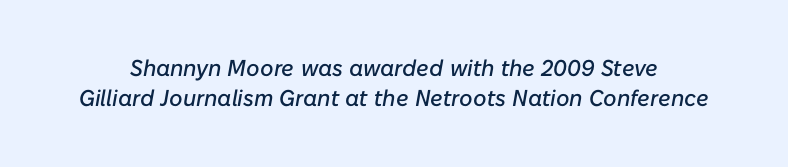
Q: Is the text italic (slanted)? A: Yes, it leans right by about 10 degrees.
Q: Is the text underlined? A: No.
Q: Is the spacing between letters normal or unusually wide? A: Normal.
Q: Is the spacing between lines tight, normal or loose? A: Normal.
